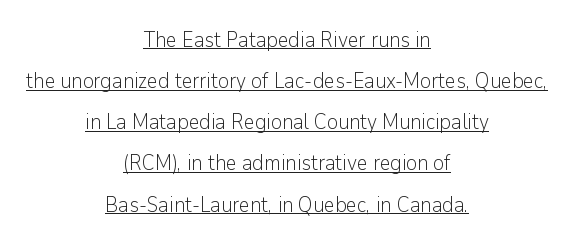
The image shows 21 px text type, upright; set centered, loose line spacing (1.96x), normal letter spacing, underlined.
